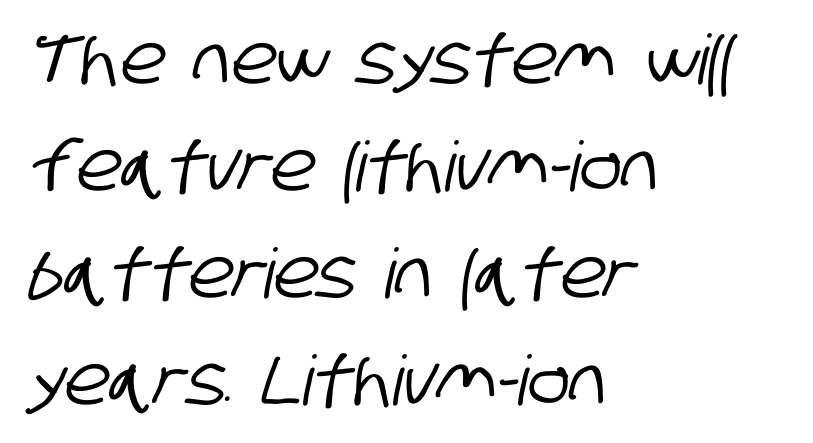
Clear beneath every line of the passage. Is the block centered? No — it sits flush against the left margin. Examine the stroke ends and you'll find no serifs. Horizontal bands of white between lines are of average thickness. The letters advance in unequal steps, a hallmark of proportional type.
